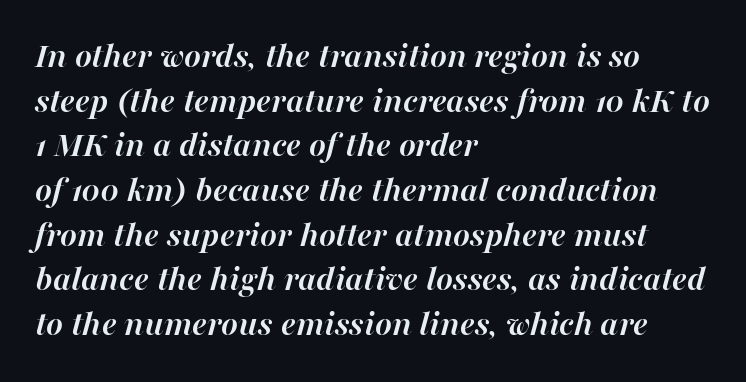
Q: Is the text bold? A: Yes.
Q: Is the text italic (slanted)? A: Yes, it leans right by about 16 degrees.
Q: Is the text underlined? A: No.
Q: How is the paragraph aligned? A: Left-aligned.
Q: Is the spacing between letters normal or unusually wide? A: Normal.
Q: Width (condensed, normal, or wide)? A: Normal.
Q: Stroke contrast? A: High.
Q: x-height? A: Medium.
Q: Monospaced? A: No.
